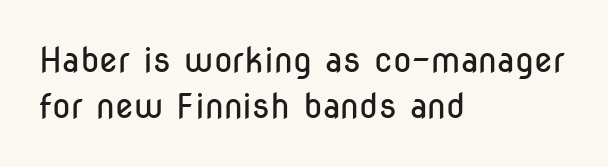
In terms of letterspacing, this is plain default setting. Baseline-to-baseline distance is the conventional proportion of letter height. Does the copy run flush right? No — it runs flush left. Posture: upright roman. This sample uses a sans-serif face.
